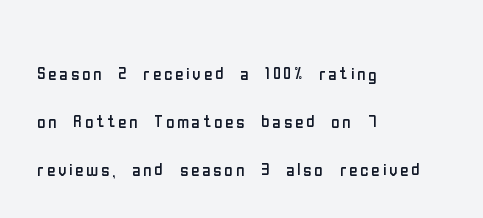
{"italic": "no", "bold": "no", "underline": "no", "align": "left", "line_spacing": "loose", "line_spacing_ratio": 2.09, "glyph_px": 23}
